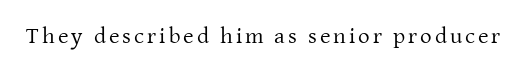
Honestly, there is no underline to notice here at all. This is roman type, the default non-slanted kind. Weight: not bold — regular or lighter.
